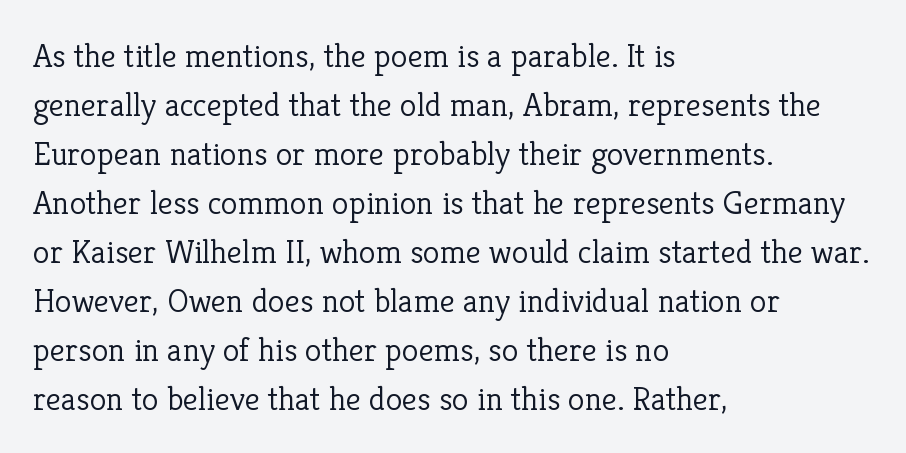
Q: Is the text bold? A: No.
Q: Is the text italic (slanted)? A: No, it is upright.
Q: Is the typeface a serif or a sans-serif typeface? A: Serif.
Q: Is the text underlined? A: No.
Q: How is the paragraph aligned? A: Left-aligned.
Q: Is the spacing between letters normal or unusually wide? A: Normal.
Q: Is the spacing between lines tight, normal or loose? A: Normal.
Q: Width (condensed, normal, or wide)? A: Normal.
Q: Stroke contrast? A: Low.
Q: x-height? A: Medium.
Q: Monospaced? A: No.
